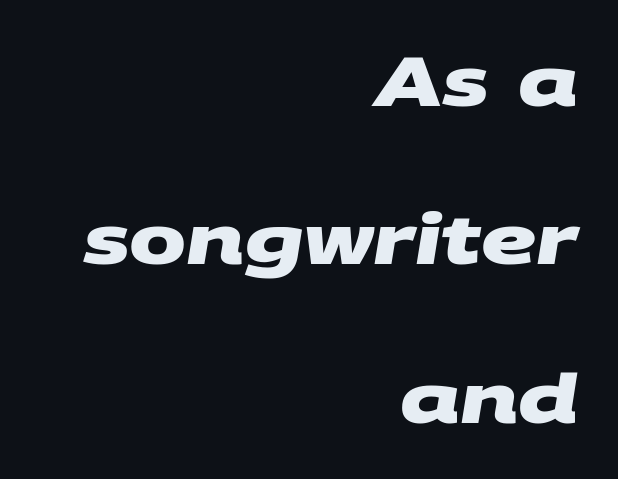
The passage shown stacks its lines with a broad gap. This sample has the flowing, uneven cadence of proportional lettering. Every letter is thick-stroked: bold, no question. The face used here is rendered with its standard letterfit. The space beneath each line is pristine and unruled. These lines are set flush right with a ragged left edge.
